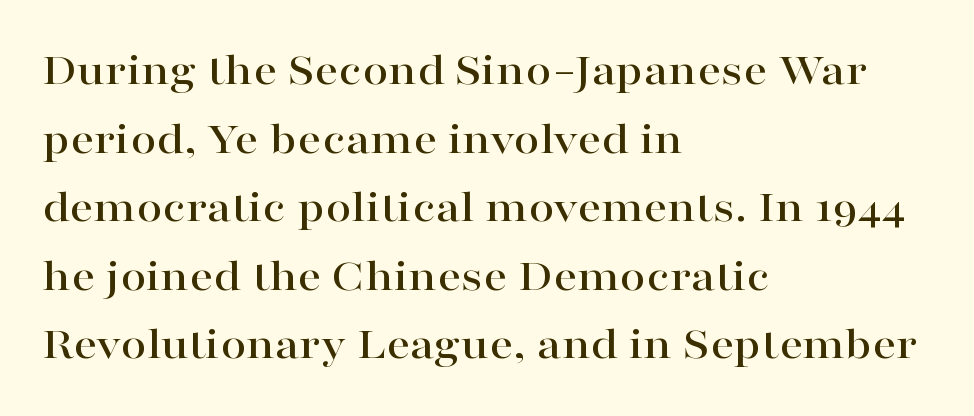
The image shows 47 px wide serif type, upright; set left-aligned, normal line spacing (1.46x), normal letter spacing, not underlined; high stroke contrast and a medium x-height.
